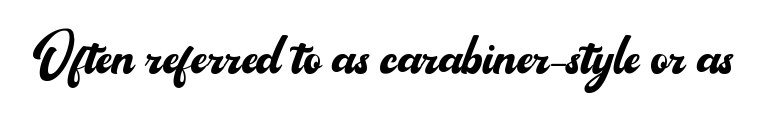
Q: Is the text bold? A: No.
Q: Is the text italic (slanted)? A: Yes.
Q: Is the typeface a serif or a sans-serif typeface? A: Sans-serif.
Q: Is the text underlined? A: No.
Q: Is the spacing between letters normal or unusually wide? A: Normal.
Q: Width (condensed, normal, or wide)? A: Normal.
Q: Stroke contrast? A: Medium.
Q: x-height? A: Small.
Q: Monospaced? A: No.
